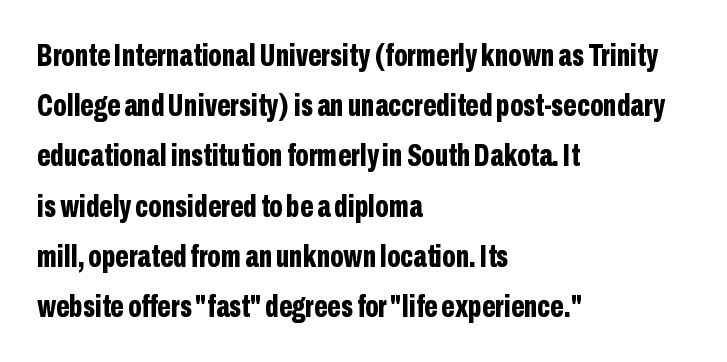
The image shows 32 px bold, condensed sans-serif type, upright; set left-aligned, normal line spacing (1.57x), normal letter spacing, not underlined; low stroke contrast and a medium x-height.
